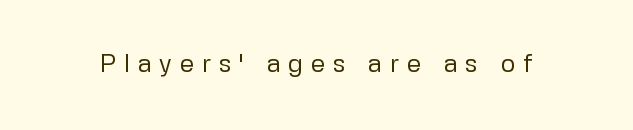
Nope, not italic — everything's standing straight. Any mark beneath the type? The region is blank. Honestly, the letter spacing is so wide it's the main thing you notice. Heaviness? Minimal to ordinary, like unemphasized prose.
